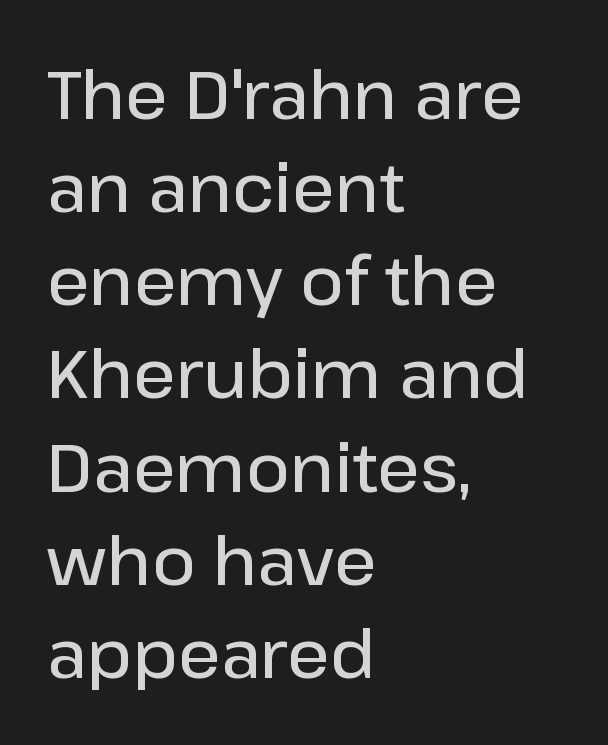
The image shows 67 px semibold sans-serif type, upright; set left-aligned, normal line spacing (1.39x), normal letter spacing, not underlined; low stroke contrast and a medium x-height.
